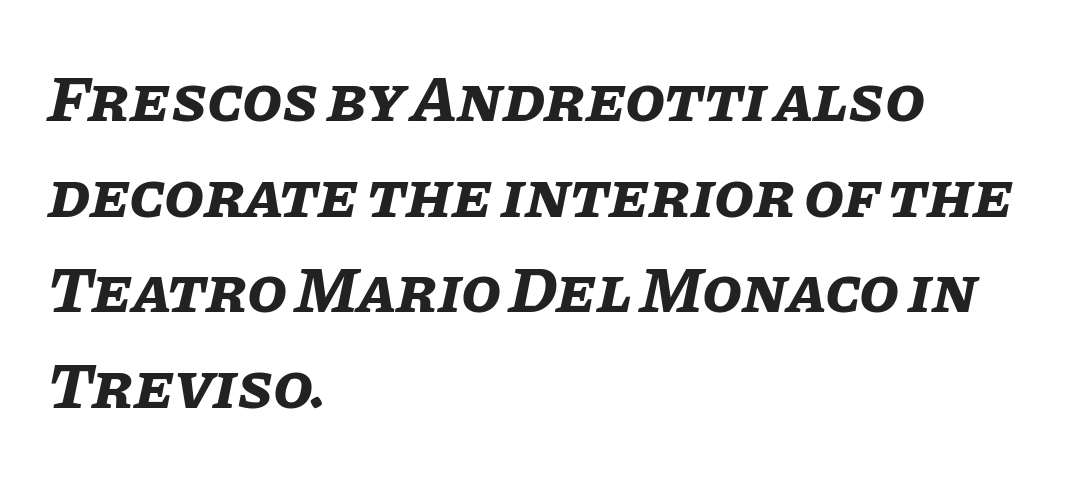
{"italic": "yes", "lean": "right", "slant_degrees": 11, "bold": "yes", "weight": "bold", "width": "normal", "stroke_contrast": "low", "x_height": "large", "monospaced": "no", "underline": "no", "align": "left", "line_spacing": "normal", "line_spacing_ratio": 1.47, "letter_spacing": "normal", "letter_spacing_em": 0.0, "glyph_px": 65}
